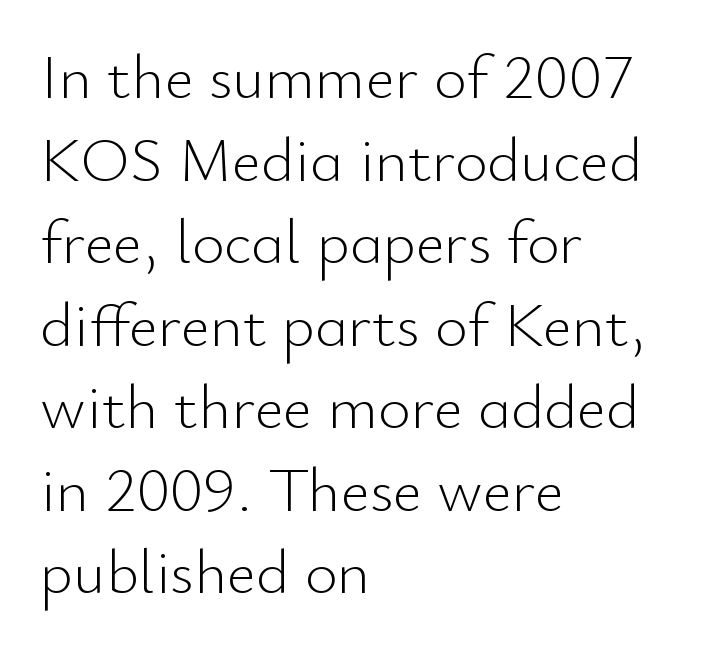
Q: Is the text bold? A: No.
Q: Is the text italic (slanted)? A: No, it is upright.
Q: Is the typeface a serif or a sans-serif typeface? A: Sans-serif.
Q: Is the text underlined? A: No.
Q: How is the paragraph aligned? A: Left-aligned.
Q: Is the spacing between letters normal or unusually wide? A: Normal.
Q: Is the spacing between lines tight, normal or loose? A: Normal.
Q: Width (condensed, normal, or wide)? A: Normal.
Q: Stroke contrast? A: Low.
Q: x-height? A: Small.
Q: Monospaced? A: No.
